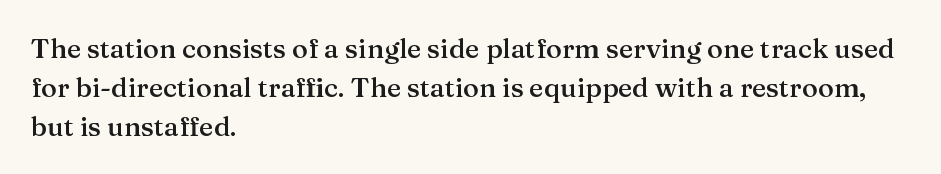
The image shows 27 px text type, upright; set left-aligned, normal line spacing (1.44x), normal letter spacing, not underlined.
